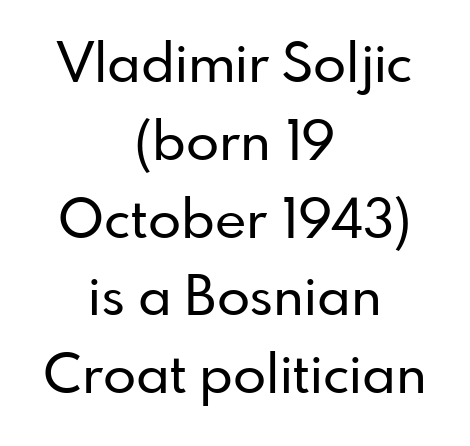
The image shows 54 px sans-serif type, upright; set centered, normal line spacing (1.44x), normal letter spacing, not underlined; low stroke contrast and a small x-height.
